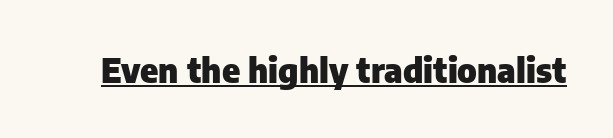
Q: Is the text bold? A: Yes.
Q: Is the text italic (slanted)? A: No, it is upright.
Q: Is the typeface a serif or a sans-serif typeface? A: Sans-serif.
Q: Is the text underlined? A: Yes.
Q: Is the spacing between letters normal or unusually wide? A: Normal.
Q: Width (condensed, normal, or wide)? A: Normal.
Q: Stroke contrast? A: Low.
Q: x-height? A: Medium.
Q: Monospaced? A: No.
